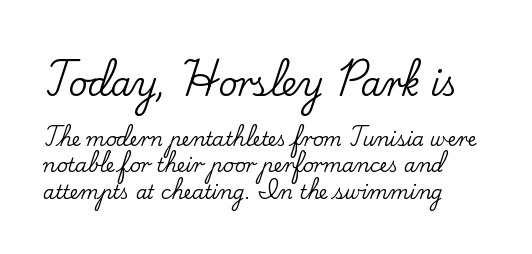
Nothing unusual about the tracking: characters are spaced as the font intends. Check under the words: just untouched page. The letters advance in unequal steps, a hallmark of proportional type.
